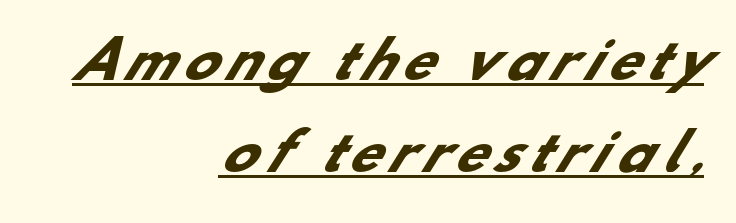
The passage shown is typed in a proportional face where columns would drift. Is there an underline? Yes — a line sits under the letters. Typographically, this falls in the sans-serif category. Typeset ragged left — the right edge is the straight one. Notice how thick the strokes are: this is what a full bold looks like.
